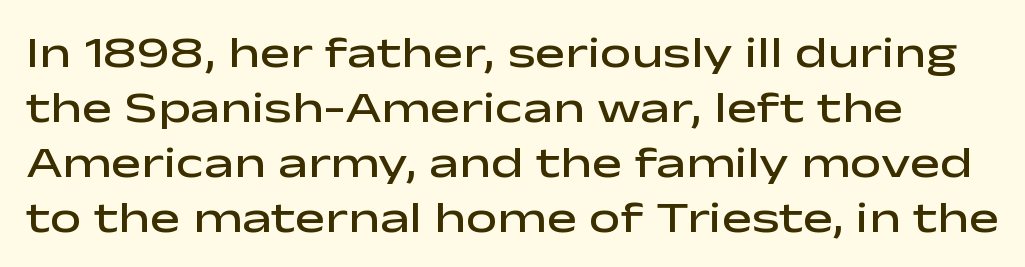
{"serif": "no", "italic": "no", "bold": "semi", "weight": "semibold", "width": "wide", "stroke_contrast": "low", "x_height": "medium", "monospaced": "no", "underline": "no", "line_spacing_ratio": 1.22, "letter_spacing": "normal", "letter_spacing_em": 0.0, "glyph_px": 45}
